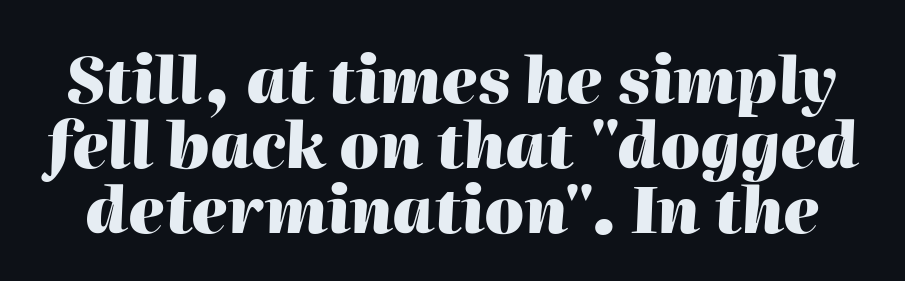
Q: Is the text bold? A: Yes.
Q: Is the text italic (slanted)? A: Yes, it leans right by about 2 degrees.
Q: Is the text underlined? A: No.
Q: Is the spacing between letters normal or unusually wide? A: Normal.
Q: Is the spacing between lines tight, normal or loose? A: Tight.
Q: Width (condensed, normal, or wide)? A: Normal.
Q: Stroke contrast? A: High.
Q: x-height? A: Medium.
Q: Monospaced? A: No.
